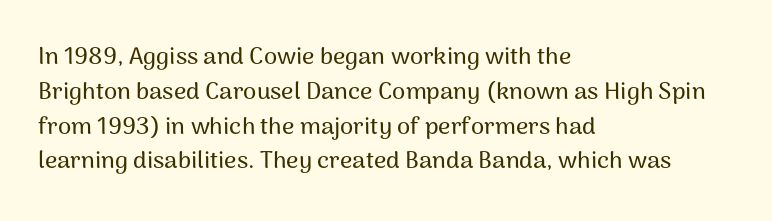
{"italic": "no", "underline": "no", "align": "left", "line_spacing": "normal", "line_spacing_ratio": 1.45, "letter_spacing": "normal", "letter_spacing_em": 0.0, "glyph_px": 24}
